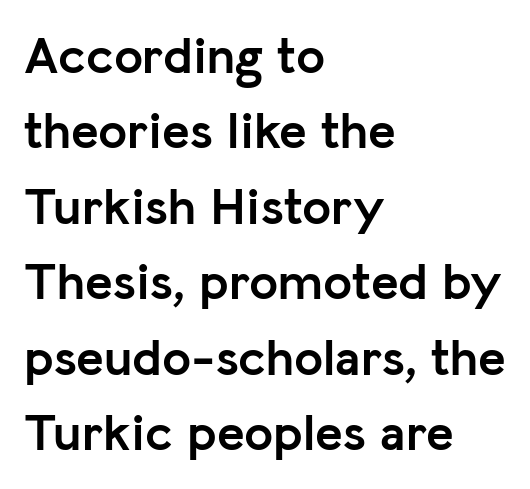
{"serif": "no", "italic": "no", "bold": "yes", "weight": "semibold", "width": "normal", "stroke_contrast": "low", "x_height": "medium", "monospaced": "no", "underline": "no", "align": "left", "line_spacing": "normal", "line_spacing_ratio": 1.45, "letter_spacing": "normal", "letter_spacing_em": 0.0, "glyph_px": 52}
